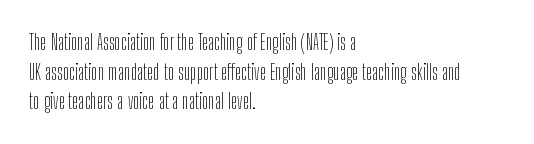
Quick note: underline off. Do the letters lean? They stand straight. The text block is weighted toward the left margin, trailing off unevenly rightward. This rendering leaves character spacing at its baseline value. Vertical spacing — default.
